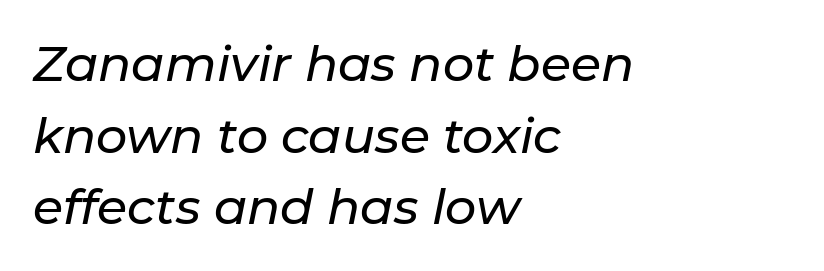
The image shows 49 px text type, italic (leaning right); set left-aligned, normal line spacing (1.46x), normal letter spacing, not underlined; low stroke contrast and a medium x-height.
